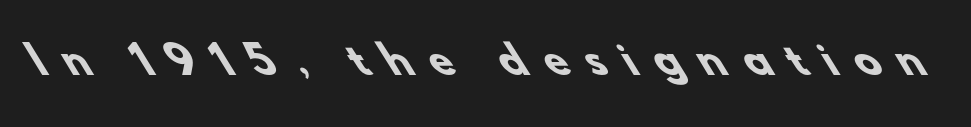
{"serif": "no", "bold": "yes", "weight": "heavy", "width": "normal", "stroke_contrast": "low", "x_height": "small", "monospaced": "no", "underline": "no", "letter_spacing": "wide", "letter_spacing_em": 0.49, "glyph_px": 38}
